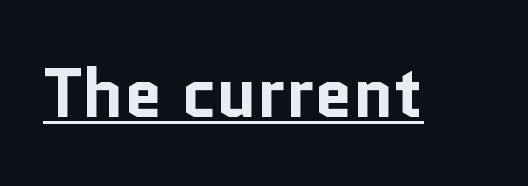
The image shows 69 px bold sans-serif type, upright; set normal letter spacing, underlined; low stroke contrast and a medium x-height.
